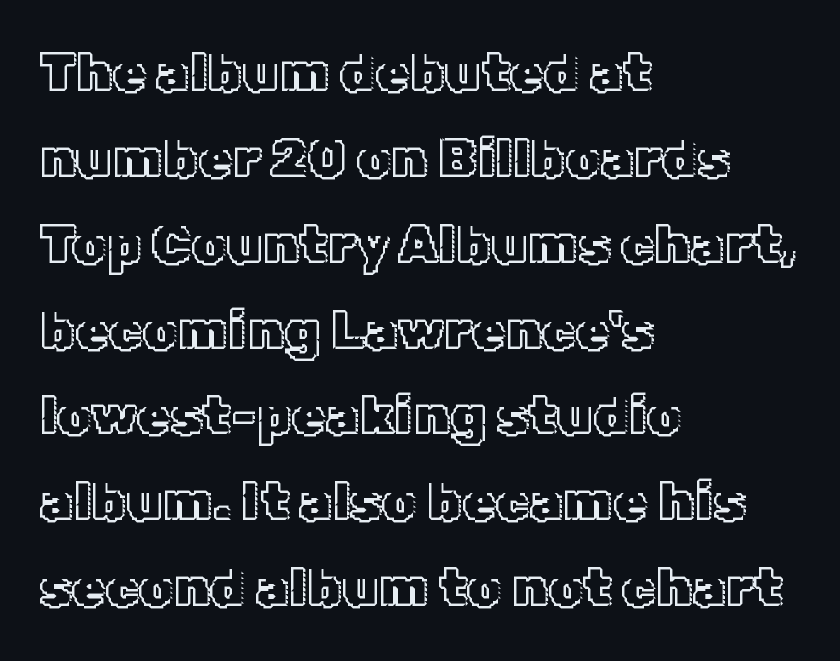
Q: Is the text italic (slanted)? A: No, it is upright.
Q: Is the text underlined? A: No.
Q: How is the paragraph aligned? A: Left-aligned.
Q: Is the spacing between letters normal or unusually wide? A: Normal.
Q: Is the spacing between lines tight, normal or loose? A: Normal.
Q: Width (condensed, normal, or wide)? A: Normal.
Q: x-height? A: Medium.
Q: Monospaced? A: No.
